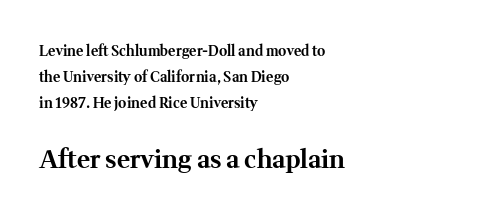
{"italic": "no", "bold": "yes", "underline": "no", "align": "left", "line_spacing_ratio": 1.87, "letter_spacing": "normal", "letter_spacing_em": 0.0, "larger_block": "second", "size_ratio": 1.79, "glyph_px": 25}
